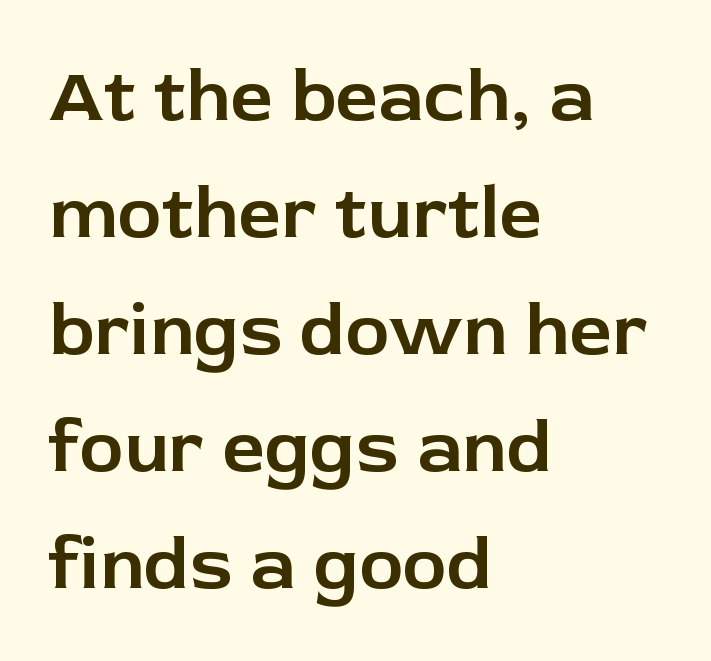
Unlike a traditional serif, this face leaves its strokes unadorned. A bare baseline throughout the passage. Character widths vary here, with narrow letters taking less room than wide ones. Every row of glyphs begins at an identical x-position on the left. Quick note: interline space is typical.
